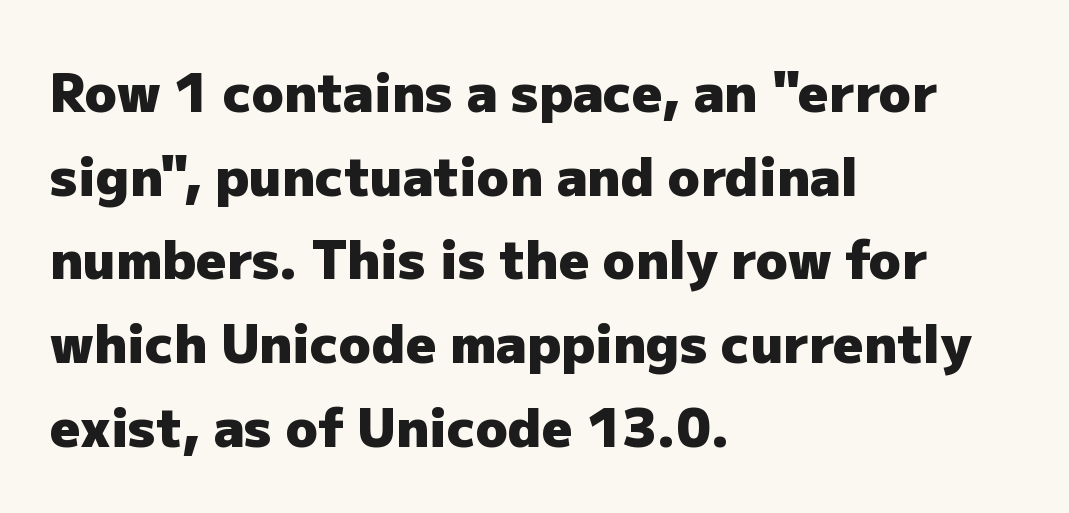
A typesetter would mark this as roman, not italic. Caption: multi-line text, flush left, ragged right. Quick note: underline off. This sample keeps an unexceptional amount of space between lines. The letters advance in unequal steps, a hallmark of proportional type.
